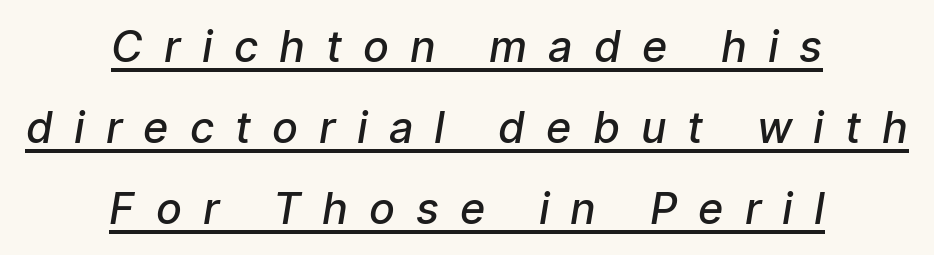
Typographic density is moderately raised because the face is semibold. Observe the absence of serifs on each vertical stroke in this sample. In terms of letterspacing, this is a distinctly airy, spread setting. Looks like regular typesetting: each glyph gets only the width it needs. A centered setting, common on invitations and titles, is used for this passage. Check the space under the baseline: a stroke is drawn there.
